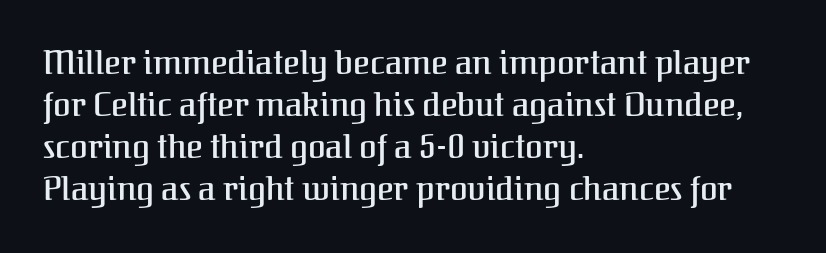
Q: Is the text italic (slanted)? A: No, it is upright.
Q: Is the typeface a serif or a sans-serif typeface? A: Serif.
Q: Is the text underlined? A: No.
Q: How is the paragraph aligned? A: Left-aligned.
Q: Is the spacing between letters normal or unusually wide? A: Normal.
Q: Is the spacing between lines tight, normal or loose? A: Normal.
Q: Width (condensed, normal, or wide)? A: Normal.
Q: Stroke contrast? A: Medium.
Q: x-height? A: Medium.
Q: Monospaced? A: No.
